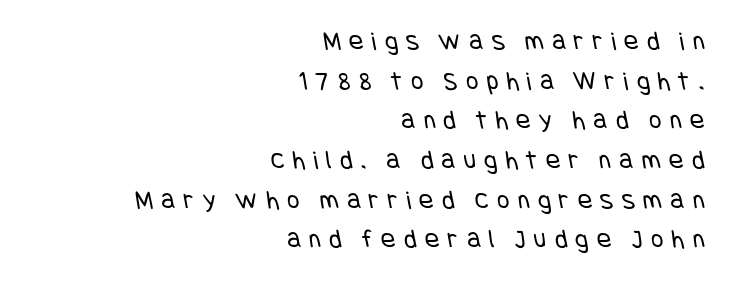
The image shows 27 px text type; set right-aligned, normal line spacing (1.47x), unusually wide letter spacing (+0.31 em), not underlined.
